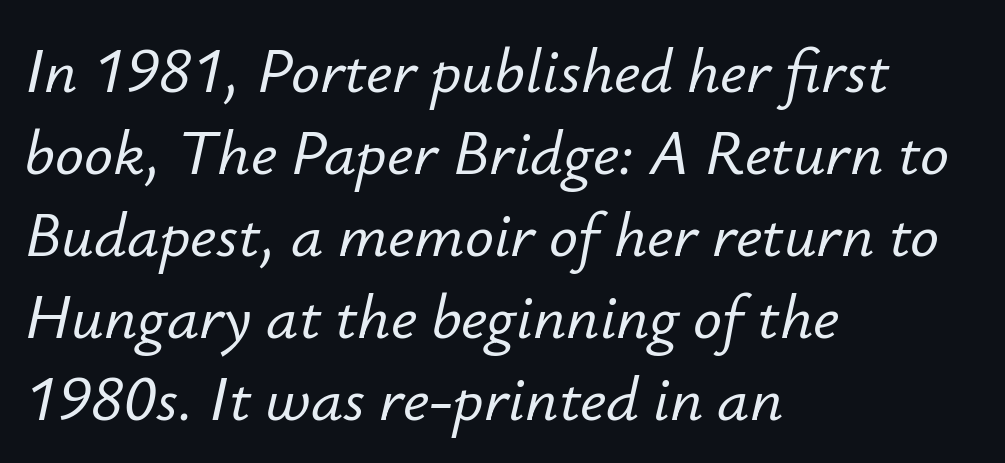
{"italic": "yes", "lean": "right", "slant_degrees": 12, "width": "normal", "stroke_contrast": "low", "x_height": "small", "monospaced": "no", "underline": "no", "align": "left", "line_spacing": "normal", "line_spacing_ratio": 1.28, "letter_spacing": "normal", "letter_spacing_em": 0.0, "glyph_px": 64}
